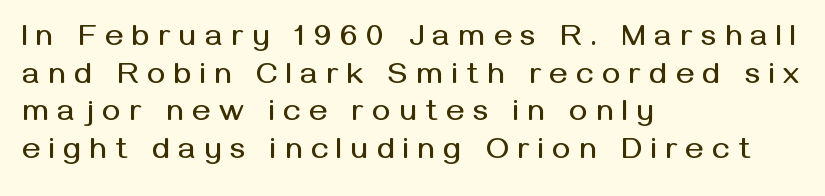
Q: Is the text italic (slanted)? A: No, it is upright.
Q: Is the typeface a serif or a sans-serif typeface? A: Sans-serif.
Q: Is the text underlined? A: No.
Q: How is the paragraph aligned? A: Left-aligned.
Q: Is the spacing between letters normal or unusually wide? A: Unusually wide.
Q: Width (condensed, normal, or wide)? A: Normal.
Q: Stroke contrast? A: Medium.
Q: x-height? A: Medium.
Q: Monospaced? A: No.
